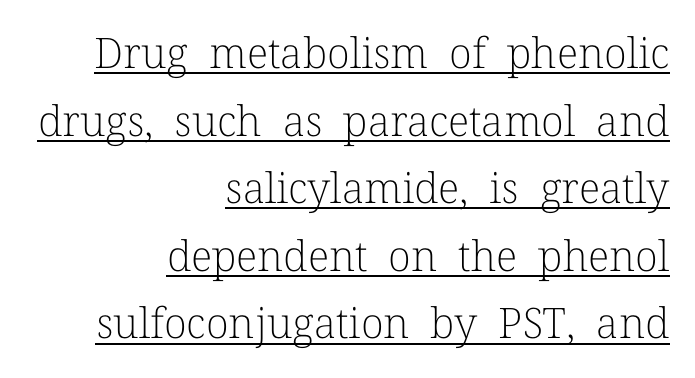
{"serif": "yes", "italic": "no", "bold": "no", "weight": "light", "width": "normal", "stroke_contrast": "low", "x_height": "medium", "monospaced": "no", "underline": "yes", "align": "right", "line_spacing": "normal", "line_spacing_ratio": 1.61, "letter_spacing": "normal", "letter_spacing_em": 0.0, "glyph_px": 42}
